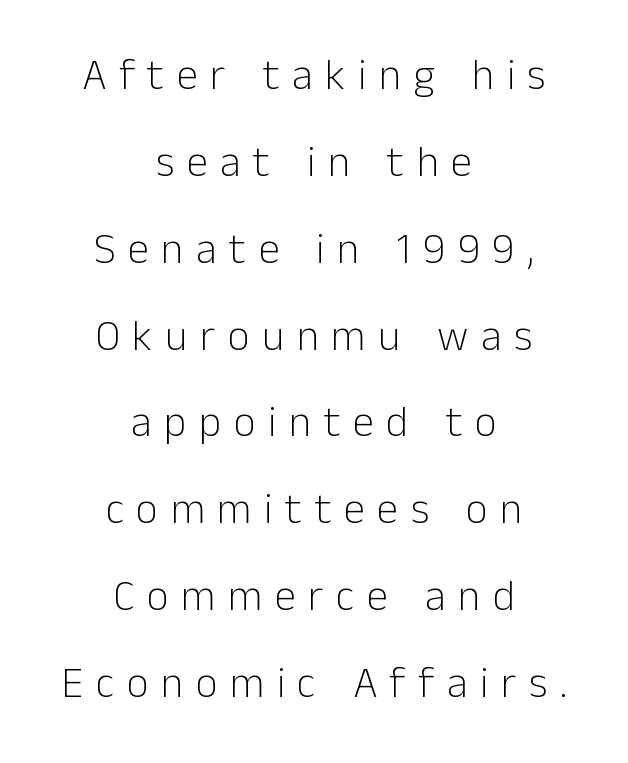
Q: Is the text bold? A: No.
Q: Is the text italic (slanted)? A: No, it is upright.
Q: Is the typeface a serif or a sans-serif typeface? A: Sans-serif.
Q: Is the text underlined? A: No.
Q: How is the paragraph aligned? A: Centered.
Q: Is the spacing between letters normal or unusually wide? A: Unusually wide.
Q: Is the spacing between lines tight, normal or loose? A: Loose.
Q: Width (condensed, normal, or wide)? A: Normal.
Q: Stroke contrast? A: Low.
Q: x-height? A: Medium.
Q: Monospaced? A: No.
